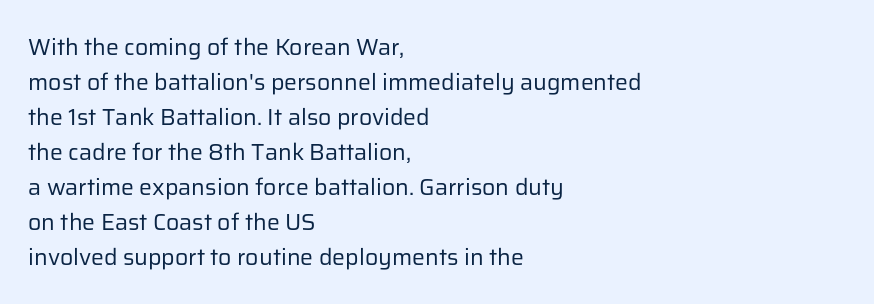
Q: Is the text bold? A: No.
Q: Is the text italic (slanted)? A: No, it is upright.
Q: Is the text underlined? A: No.
Q: How is the paragraph aligned? A: Left-aligned.
Q: Is the spacing between letters normal or unusually wide? A: Normal.
Q: Is the spacing between lines tight, normal or loose? A: Normal.
